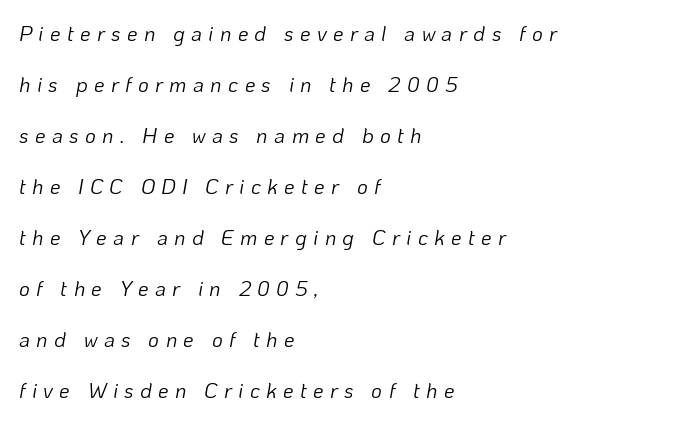
{"italic": "yes", "lean": "right", "slant_degrees": 10, "bold": "no", "underline": "no", "align": "left", "line_spacing": "loose", "line_spacing_ratio": 2.43, "letter_spacing": "wide", "letter_spacing_em": 0.3, "glyph_px": 21}
